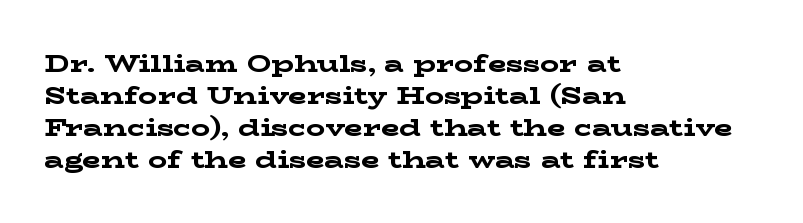
The image shows 24 px bold type, upright; set left-aligned, normal line spacing (1.33x), normal letter spacing, not underlined.
